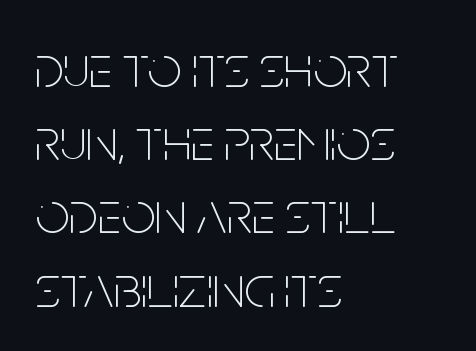
{"serif": "no", "italic": "no", "bold": "no", "weight": "thin", "width": "condensed", "stroke_contrast": "low", "x_height": "large", "monospaced": "no", "underline": "no", "align": "left", "line_spacing_ratio": 1.22, "letter_spacing": "normal", "letter_spacing_em": 0.0, "glyph_px": 60}
